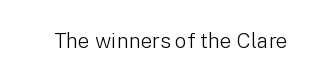
{"italic": "no", "bold": "no", "underline": "no", "letter_spacing": "normal", "letter_spacing_em": 0.0, "glyph_px": 21}
